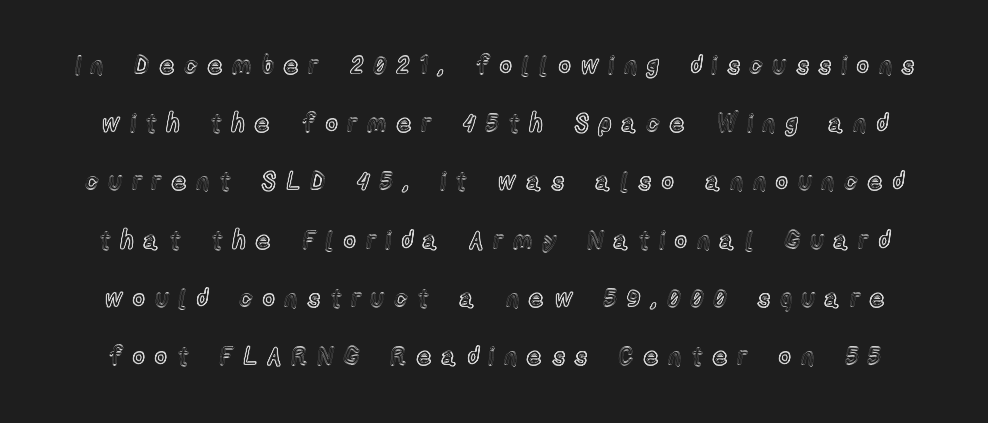
Has an underline been added? It has not. How are the letters spaced? Widely, with obvious added tracking. Leading: increased.
